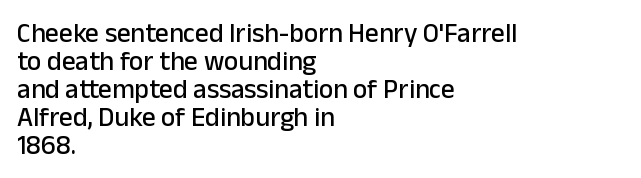
Q: Is the text italic (slanted)? A: No, it is upright.
Q: Is the text underlined? A: No.
Q: How is the paragraph aligned? A: Left-aligned.
Q: Is the spacing between letters normal or unusually wide? A: Normal.
Q: Is the spacing between lines tight, normal or loose? A: Tight.
